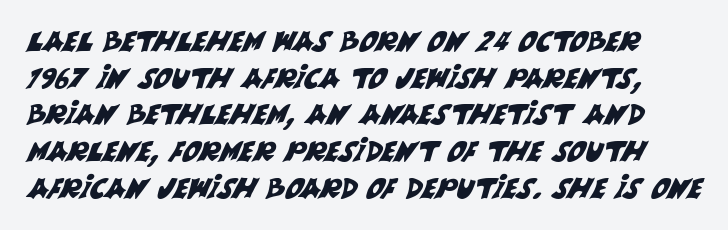
{"serif": "no", "width": "normal", "stroke_contrast": "medium", "x_height": "large", "monospaced": "no", "underline": "no", "line_spacing": "normal", "line_spacing_ratio": 1.31, "letter_spacing": "normal", "letter_spacing_em": 0.0, "glyph_px": 28}
